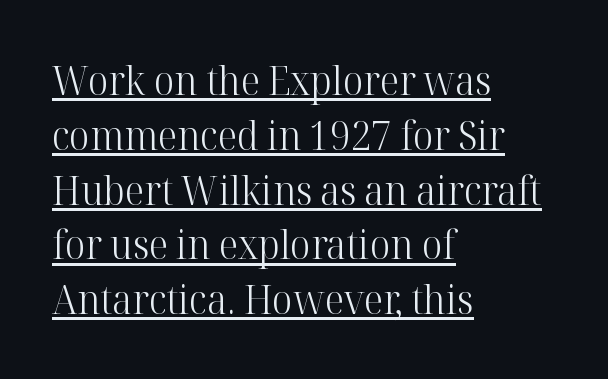
Q: Is the text bold? A: No.
Q: Is the text italic (slanted)? A: No, it is upright.
Q: Is the typeface a serif or a sans-serif typeface? A: Serif.
Q: Is the text underlined? A: Yes.
Q: How is the paragraph aligned? A: Left-aligned.
Q: Is the spacing between letters normal or unusually wide? A: Normal.
Q: Is the spacing between lines tight, normal or loose? A: Normal.
Q: Width (condensed, normal, or wide)? A: Normal.
Q: Stroke contrast? A: High.
Q: x-height? A: Medium.
Q: Monospaced? A: No.
